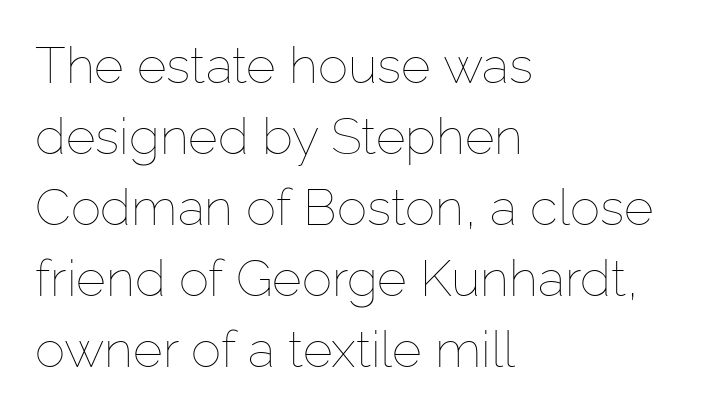
{"italic": "no", "bold": "no", "weight": "thin", "width": "normal", "stroke_contrast": "low", "x_height": "medium", "monospaced": "no", "underline": "no", "align": "left", "line_spacing": "normal", "line_spacing_ratio": 1.39, "letter_spacing": "normal", "letter_spacing_em": 0.0, "glyph_px": 51}
